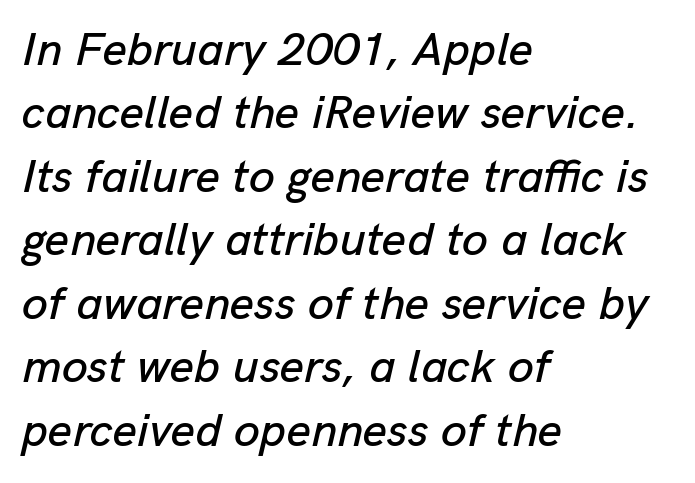
Q: Is the text italic (slanted)? A: Yes, it leans right by about 13 degrees.
Q: Is the text underlined? A: No.
Q: How is the paragraph aligned? A: Left-aligned.
Q: Is the spacing between letters normal or unusually wide? A: Normal.
Q: Is the spacing between lines tight, normal or loose? A: Normal.
Q: Width (condensed, normal, or wide)? A: Normal.
Q: Stroke contrast? A: Low.
Q: x-height? A: Medium.
Q: Monospaced? A: No.
